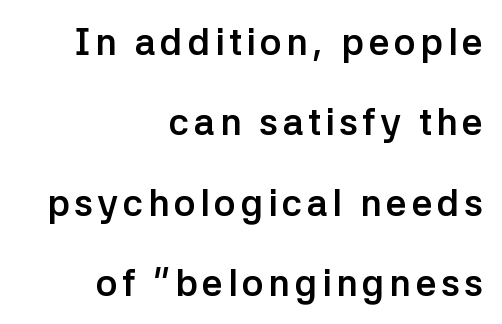
The image shows 37 px semibold sans-serif type, upright; set right-aligned, loose line spacing (2.17x), not underlined; low stroke contrast and a medium x-height.
